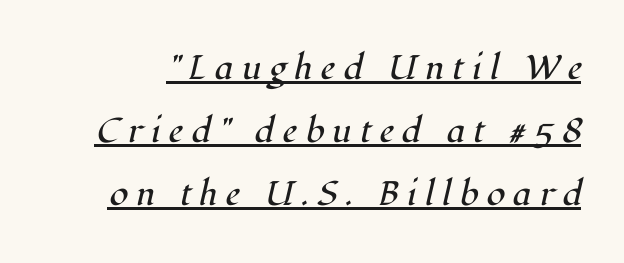
The image shows 34 px regular-weight serif type, italic (leaning right); set line spacing 1.86x, unusually wide letter spacing (+0.24 em), underlined; high stroke contrast and a medium x-height.
